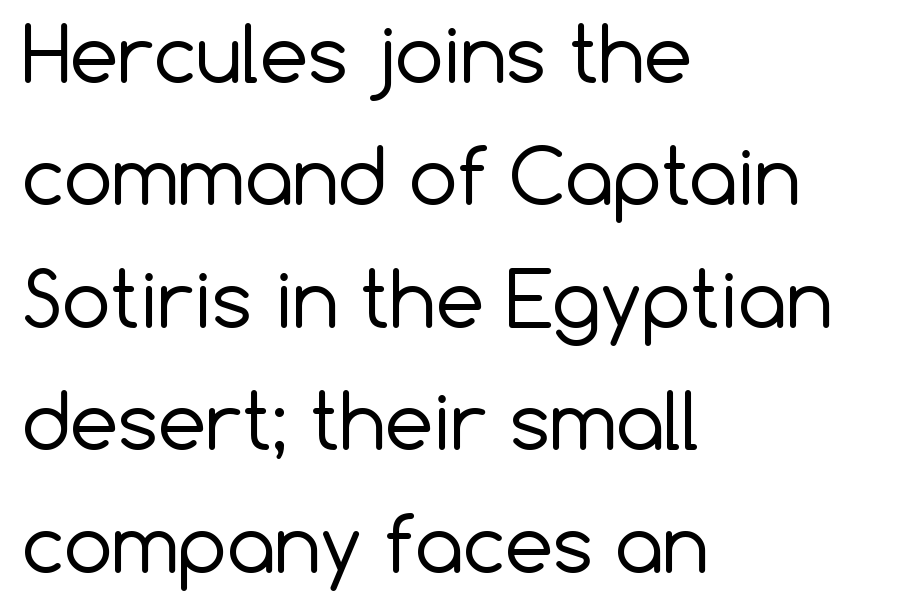
The image shows 77 px regular-weight sans-serif type, upright; set left-aligned, normal line spacing (1.59x), normal letter spacing, not underlined; low stroke contrast and a medium x-height.
